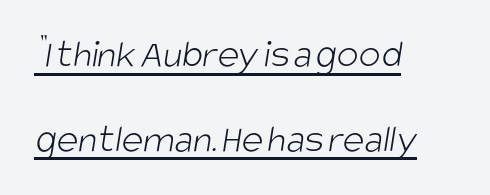
{"serif": "no", "bold": "no", "weight": "light", "width": "condensed", "stroke_contrast": "low", "x_height": "large", "monospaced": "no", "underline": "yes", "align": "left", "line_spacing": "loose", "line_spacing_ratio": 2.07, "letter_spacing": "normal", "letter_spacing_em": 0.0, "glyph_px": 41}
